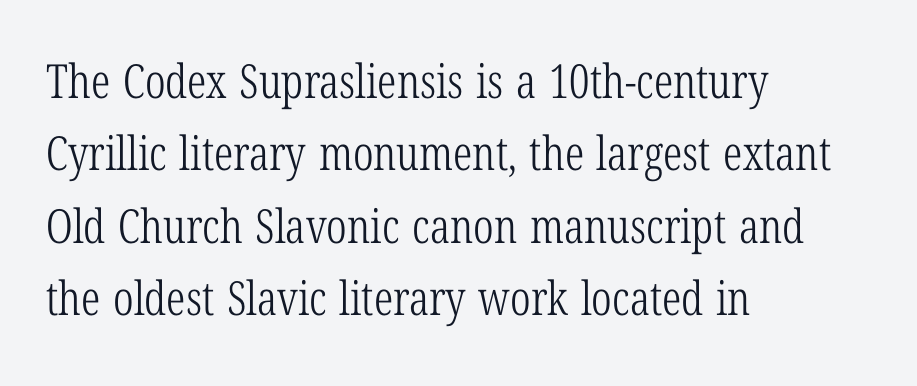
No letter is thick-stroked: the sample isn't bold. Think of a printed novel: that variable character pitch is what you see here. I'd call this a serif setting — the letters wear small feet. A clean baseline with only descenders dipping below it. These lines sit exactly where default settings would place them. Visually the block forms a straight wall on the left and a jagged coastline on the right.
